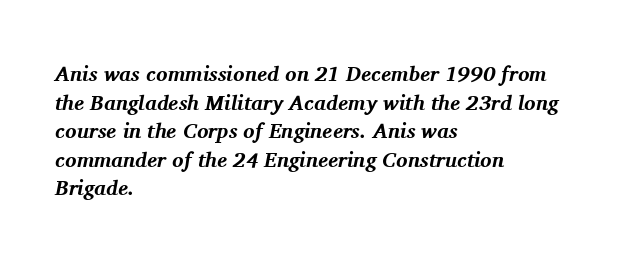
{"italic": "yes", "lean": "right", "slant_degrees": 11, "bold": "yes", "underline": "no", "align": "left", "line_spacing": "normal", "line_spacing_ratio": 1.36, "letter_spacing": "normal", "letter_spacing_em": 0.0, "glyph_px": 21}
